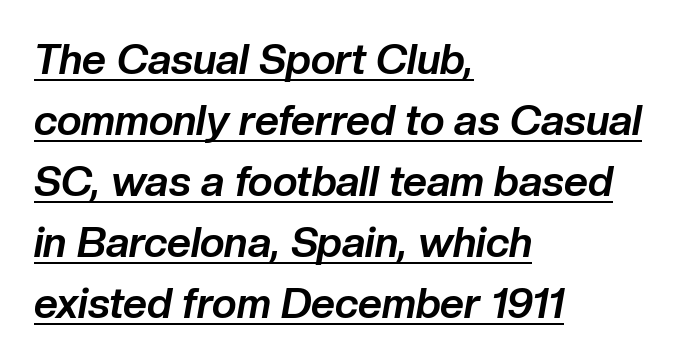
{"italic": "yes", "lean": "right", "slant_degrees": 10, "bold": "yes", "weight": "bold", "width": "normal", "stroke_contrast": "low", "x_height": "medium", "monospaced": "no", "underline": "yes", "align": "left", "line_spacing": "normal", "line_spacing_ratio": 1.45, "letter_spacing": "normal", "letter_spacing_em": 0.0, "glyph_px": 42}
